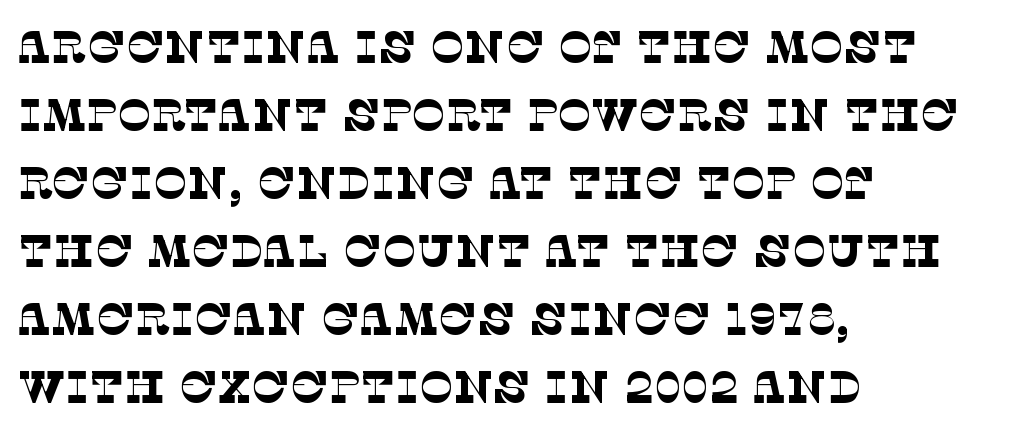
Q: Is the text bold? A: No.
Q: Is the typeface a serif or a sans-serif typeface? A: Serif.
Q: Is the text underlined? A: No.
Q: How is the paragraph aligned? A: Left-aligned.
Q: Is the spacing between letters normal or unusually wide? A: Normal.
Q: Is the spacing between lines tight, normal or loose? A: Normal.
Q: Width (condensed, normal, or wide)? A: Normal.
Q: Stroke contrast? A: Low.
Q: x-height? A: Large.
Q: Monospaced? A: No.
